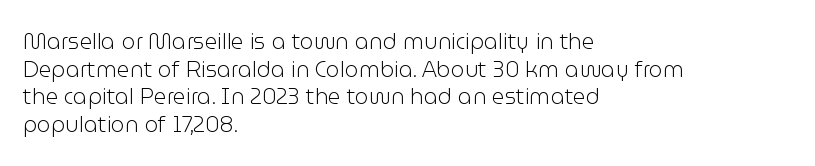
The image shows 22 px text type, upright; set left-aligned, normal line spacing (1.26x), normal letter spacing, not underlined.
